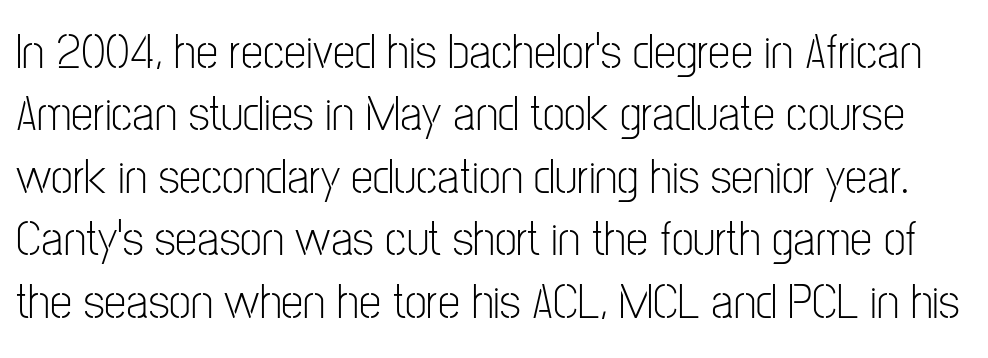
{"serif": "no", "italic": "no", "bold": "no", "weight": "light", "width": "condensed", "stroke_contrast": "low", "x_height": "medium", "monospaced": "no", "underline": "no", "line_spacing": "normal", "line_spacing_ratio": 1.25, "letter_spacing": "normal", "letter_spacing_em": 0.0, "glyph_px": 50}
